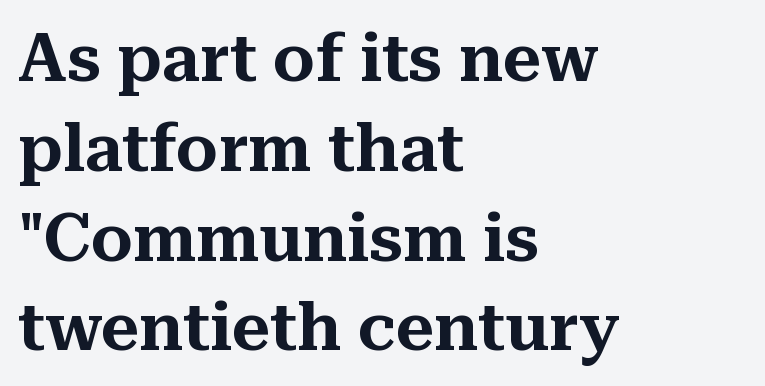
{"serif": "yes", "italic": "no", "width": "normal", "stroke_contrast": "medium", "x_height": "medium", "monospaced": "no", "underline": "no", "align": "left", "line_spacing": "normal", "line_spacing_ratio": 1.34, "letter_spacing": "normal", "letter_spacing_em": 0.0, "glyph_px": 67}
